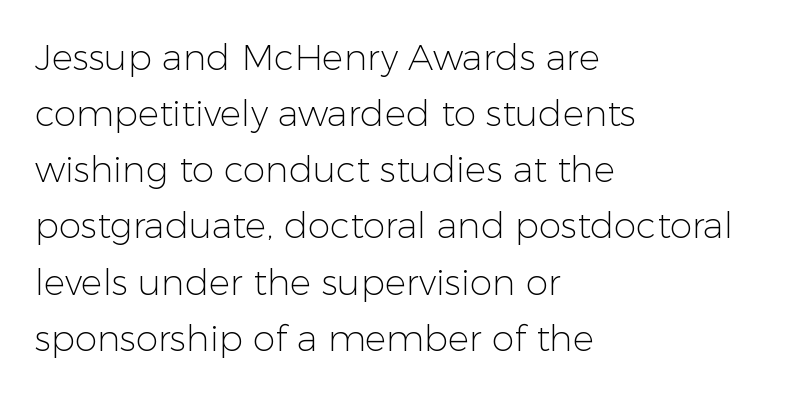
{"serif": "no", "italic": "no", "bold": "no", "weight": "light", "width": "normal", "stroke_contrast": "low", "x_height": "medium", "monospaced": "no", "underline": "no", "align": "left", "line_spacing": "normal", "line_spacing_ratio": 1.56, "letter_spacing": "normal", "letter_spacing_em": 0.0, "glyph_px": 36}
